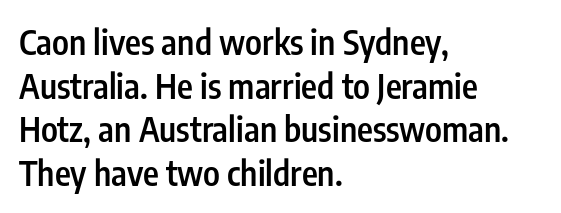
Q: Is the text bold? A: Semi-bold.
Q: Is the text italic (slanted)? A: No, it is upright.
Q: Is the typeface a serif or a sans-serif typeface? A: Sans-serif.
Q: Is the text underlined? A: No.
Q: How is the paragraph aligned? A: Left-aligned.
Q: Is the spacing between letters normal or unusually wide? A: Normal.
Q: Is the spacing between lines tight, normal or loose? A: Normal.
Q: Width (condensed, normal, or wide)? A: Condensed.
Q: Stroke contrast? A: Low.
Q: x-height? A: Medium.
Q: Monospaced? A: No.
